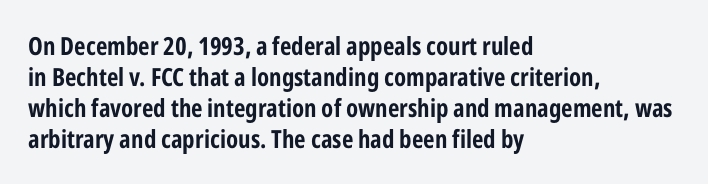
You'd pick this weight for a headline — it's a proper bold. Upright lettering throughout. Nothing unusual about the tracking: characters are spaced as the font intends. Check the space under the baseline: it is left empty.
